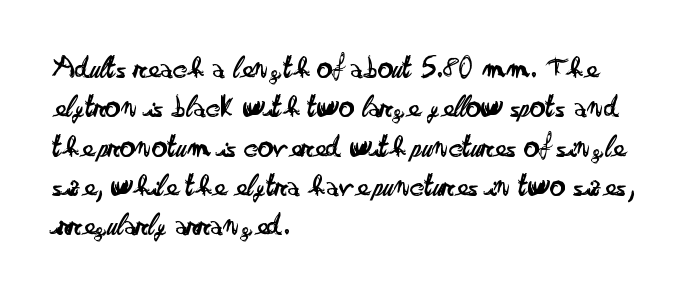
{"serif": "no", "italic": "no", "bold": "no", "weight": "regular", "width": "wide", "stroke_contrast": "low", "x_height": "small", "monospaced": "no", "underline": "no", "align": "left", "line_spacing": "normal", "line_spacing_ratio": 1.27, "letter_spacing": "normal", "letter_spacing_em": 0.0, "glyph_px": 31}
